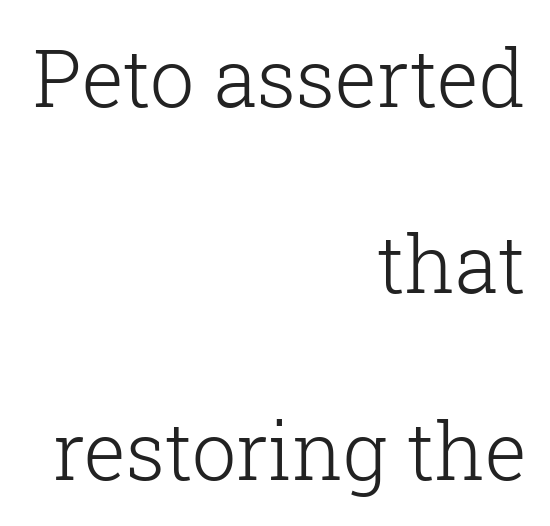
The image shows 79 px light serif type, upright; set right-aligned, loose line spacing (2.36x), normal letter spacing, not underlined; low stroke contrast and a medium x-height.
